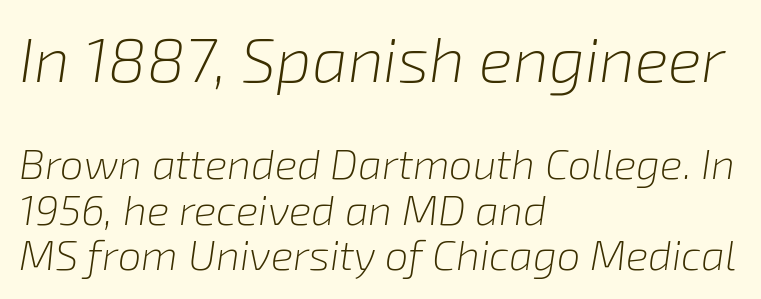
{"italic": "yes", "lean": "right", "slant_degrees": 8, "bold": "no", "weight": "light", "width": "normal", "stroke_contrast": "low", "x_height": "medium", "monospaced": "no", "underline": "no", "align": "left", "line_spacing": "tight", "line_spacing_ratio": 1.08, "letter_spacing": "normal", "letter_spacing_em": 0.0, "larger_block": "first", "size_ratio": 1.5, "glyph_px": 63}
